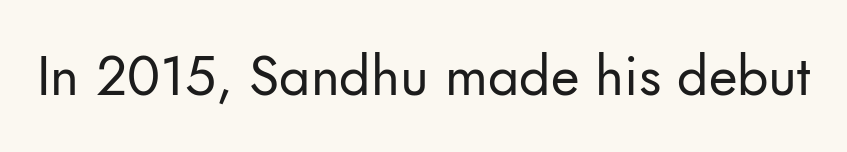
The image shows 55 px regular-weight sans-serif type, upright; set normal letter spacing, not underlined; low stroke contrast and a small x-height.
